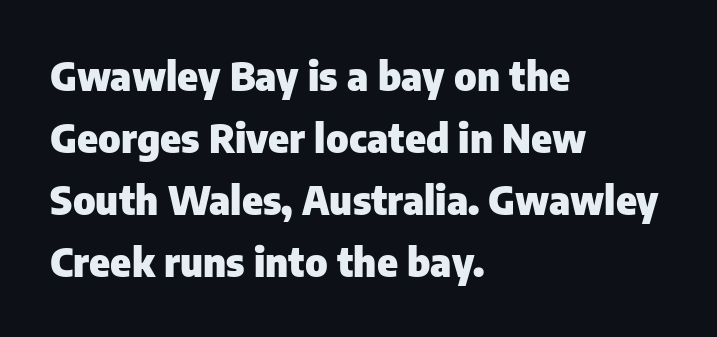
The image shows 39 px heavy sans-serif type, upright; set left-aligned, normal line spacing (1.59x), normal letter spacing, not underlined; low stroke contrast and a medium x-height.
